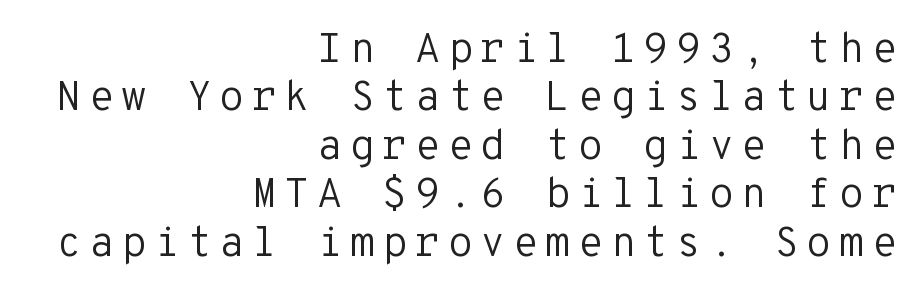
The image shows 41 px regular-weight sans-serif type, upright, monospaced; set right-aligned, line spacing 1.18x, not underlined; low stroke contrast and a medium x-height.
